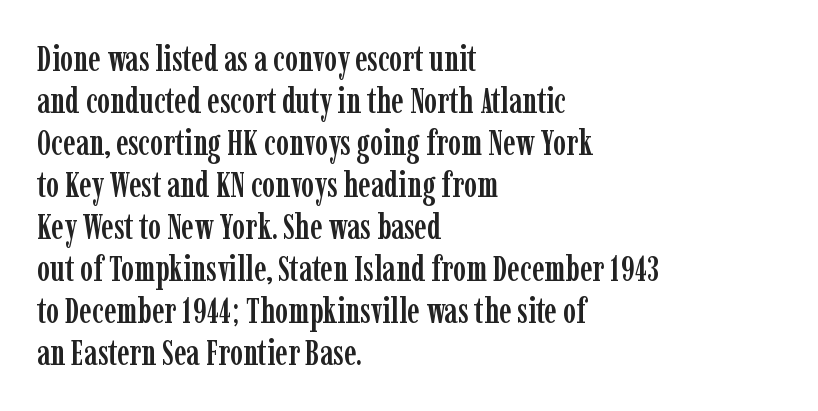
The image shows 35 px condensed serif type, upright; set left-aligned, line spacing 1.2x, normal letter spacing, not underlined; low stroke contrast and a medium x-height.
